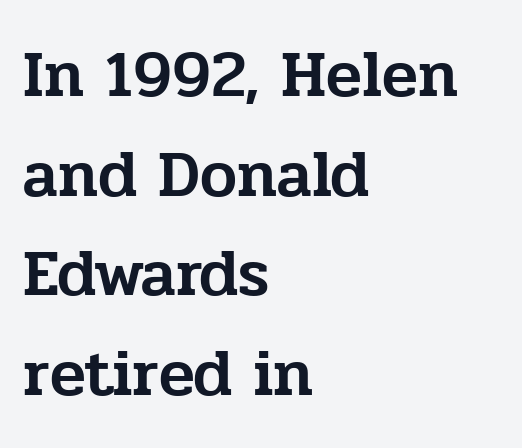
This is the regular roman posture of the typeface. Descenders hang freely into open space. Serif or sans? Serif — the stroke terminals have little feet. Inter-character spacing is left at the font's built-in metrics. The letters advance in unequal steps, a hallmark of proportional type.
